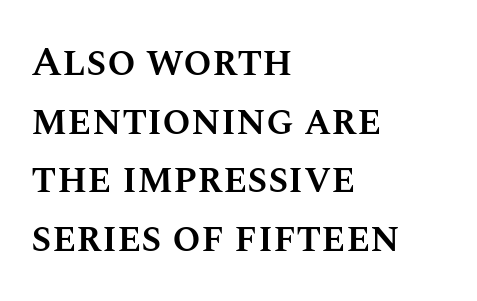
Q: Is the text bold? A: Semi-bold.
Q: Is the text italic (slanted)? A: No, it is upright.
Q: Is the text underlined? A: No.
Q: How is the paragraph aligned? A: Left-aligned.
Q: Is the spacing between letters normal or unusually wide? A: Normal.
Q: Is the spacing between lines tight, normal or loose? A: Normal.
Q: Width (condensed, normal, or wide)? A: Normal.
Q: Stroke contrast? A: Medium.
Q: x-height? A: Large.
Q: Monospaced? A: No.
